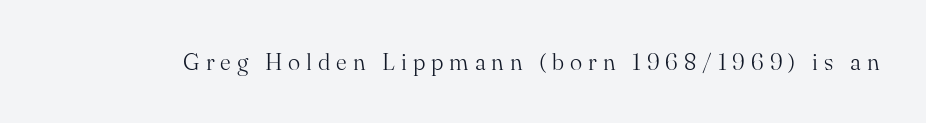
Type without underlining. Notice how the stems are strictly vertical — no italics here. Is the letter spacing exaggerated? Yes — the characters are pushed far apart. Heaviness? Minimal to ordinary, like unemphasized prose.
